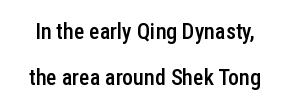
The image shows 22 px text type, upright; set loose line spacing (2.07x), normal letter spacing, not underlined.
